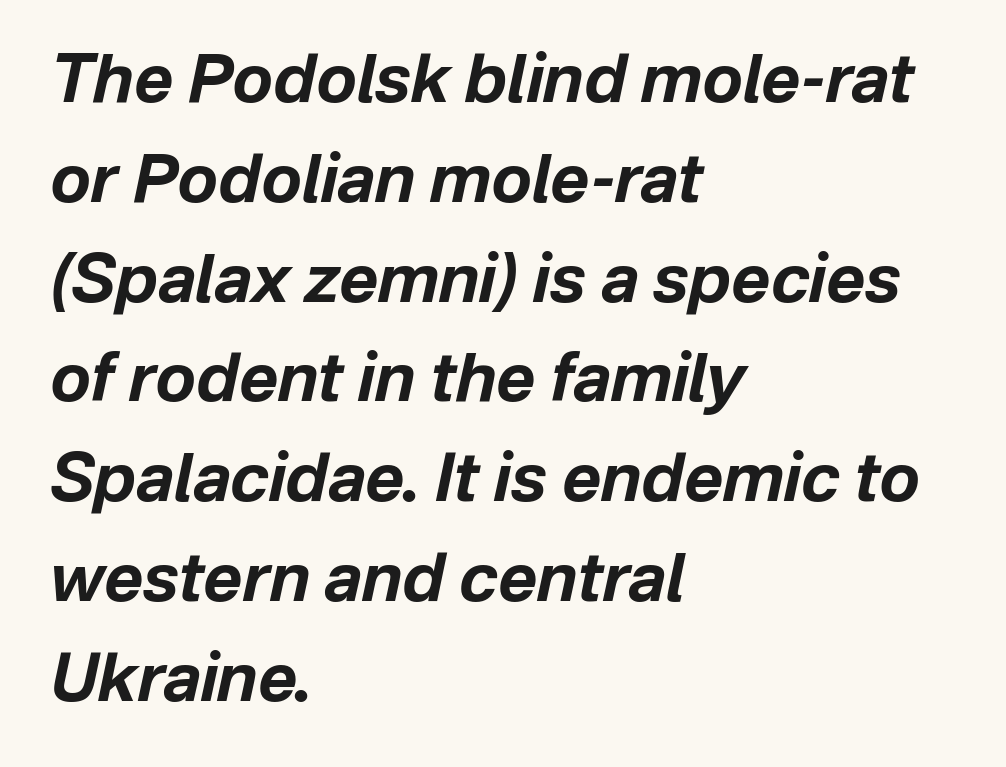
Vertical spacing — default. This is heavy type, rendered in bold. Is this a fixed-width face? No — the glyphs have proportional, varying widths. A typesetter would call this zero additional tracking. Glance below the letters and you will spot only blank space. Casual observation: everything's shoved over to the left.
